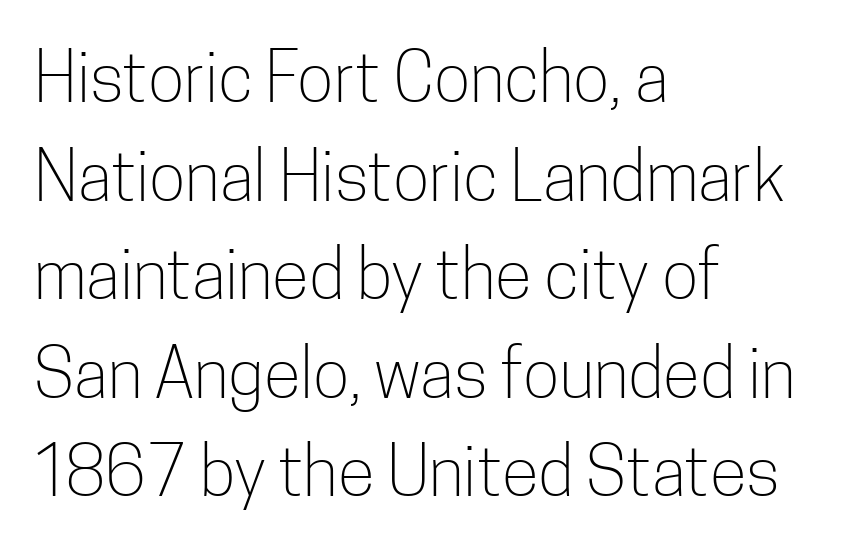
The image shows 68 px light, condensed sans-serif type, upright; set left-aligned, normal line spacing (1.45x), normal letter spacing, not underlined; low stroke contrast and a medium x-height.
